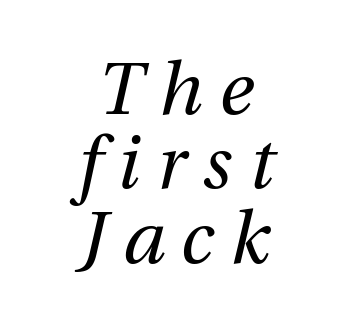
Q: Is the text bold? A: No.
Q: Is the text italic (slanted)? A: Yes, it leans right by about 12 degrees.
Q: Is the text underlined? A: No.
Q: How is the paragraph aligned? A: Centered.
Q: Is the spacing between letters normal or unusually wide? A: Unusually wide.
Q: Is the spacing between lines tight, normal or loose? A: Tight.
Q: Width (condensed, normal, or wide)? A: Normal.
Q: Stroke contrast? A: Medium.
Q: x-height? A: Medium.
Q: Monospaced? A: No.
